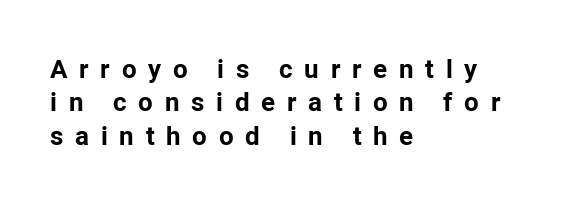
Q: Is the text bold? A: Yes.
Q: Is the text italic (slanted)? A: No, it is upright.
Q: Is the text underlined? A: No.
Q: How is the paragraph aligned? A: Left-aligned.
Q: Is the spacing between letters normal or unusually wide? A: Unusually wide.
Q: Is the spacing between lines tight, normal or loose? A: Normal.
